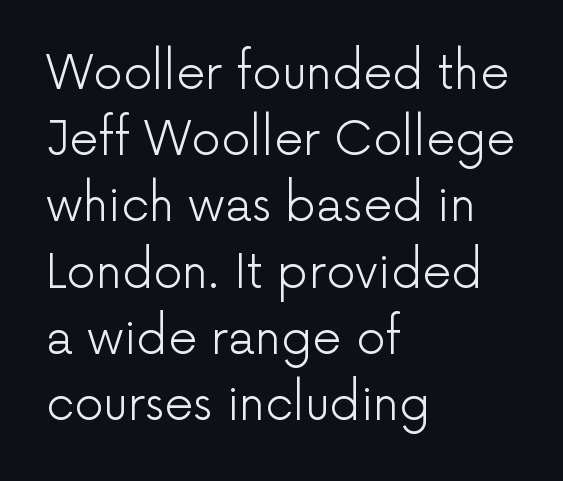
The image shows 46 px light sans-serif type, upright; set left-aligned, normal line spacing (1.44x), normal letter spacing, not underlined; low stroke contrast and a medium x-height.
